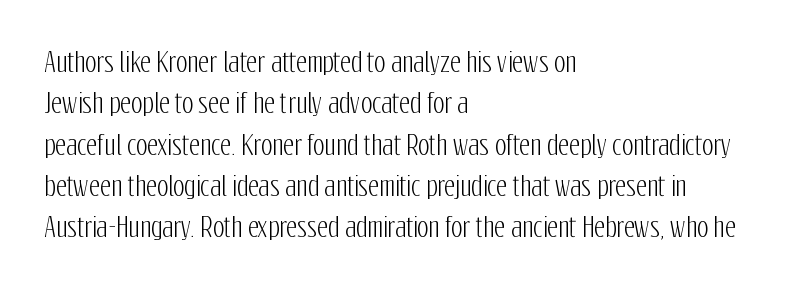
{"italic": "no", "underline": "no", "align": "left", "line_spacing": "normal", "line_spacing_ratio": 1.53, "letter_spacing": "normal", "letter_spacing_em": 0.0, "glyph_px": 27}
